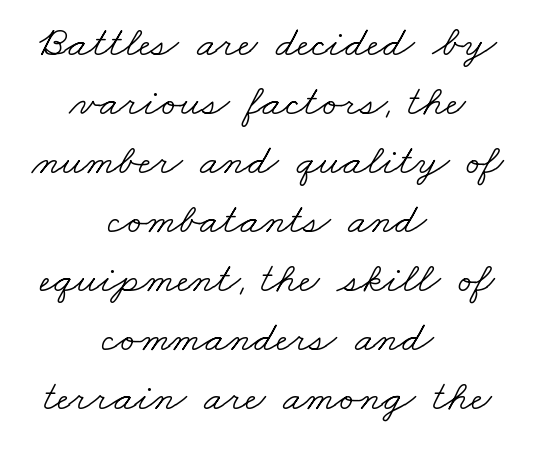
Q: Is the text bold? A: No.
Q: Is the typeface a serif or a sans-serif typeface? A: Serif.
Q: Is the text underlined? A: No.
Q: How is the paragraph aligned? A: Centered.
Q: Is the spacing between letters normal or unusually wide? A: Normal.
Q: Is the spacing between lines tight, normal or loose? A: Normal.
Q: Width (condensed, normal, or wide)? A: Wide.
Q: Stroke contrast? A: Low.
Q: x-height? A: Small.
Q: Monospaced? A: No.
